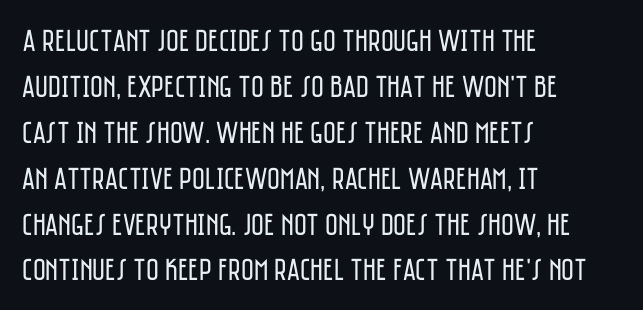
{"serif": "no", "italic": "no", "bold": "no", "weight": "regular", "width": "condensed", "stroke_contrast": "low", "x_height": "large", "monospaced": "no", "underline": "no", "align": "left", "line_spacing": "normal", "line_spacing_ratio": 1.48, "letter_spacing": "normal", "letter_spacing_em": 0.0, "glyph_px": 31}
